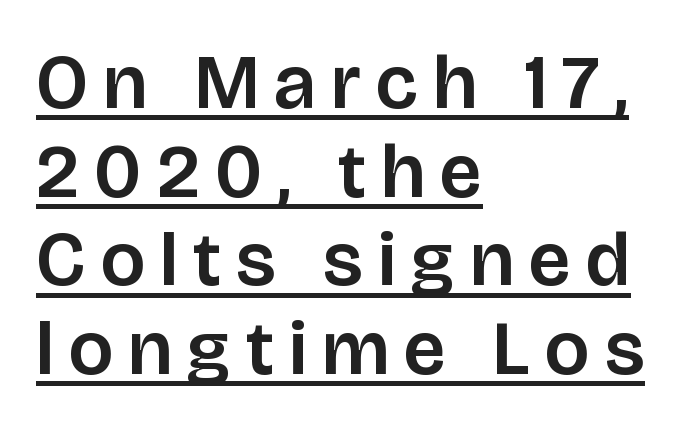
The image shows 77 px sans-serif type, upright; set left-aligned, tight line spacing (1.15x), unusually wide letter spacing (+0.2 em), underlined; low stroke contrast and a large x-height.
